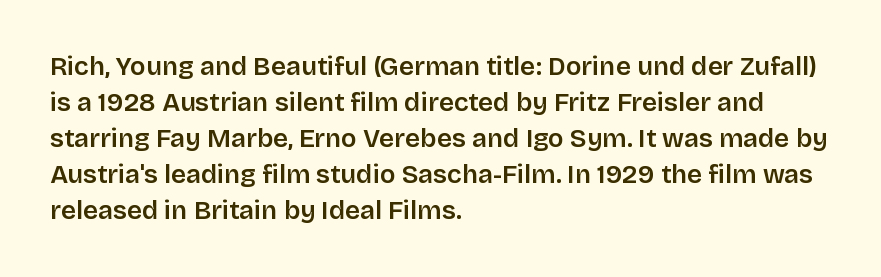
{"italic": "no", "bold": "semi", "underline": "no", "align": "left", "line_spacing": "normal", "line_spacing_ratio": 1.38, "letter_spacing": "normal", "letter_spacing_em": 0.0, "glyph_px": 26}
